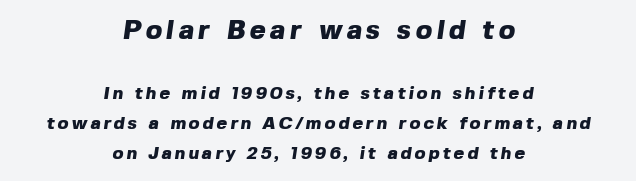
The image shows 27 px bold type; set centered, normal line spacing (1.67x), not underlined; the first (top) block is 1.5x larger.
